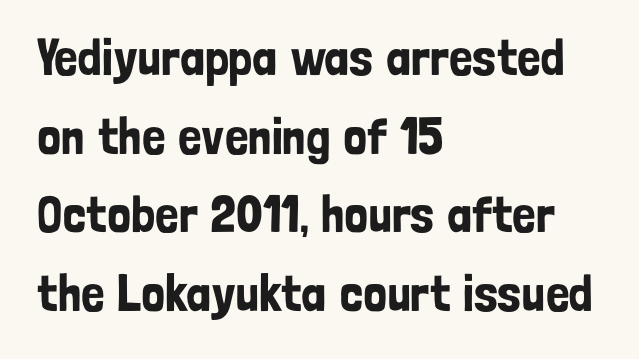
{"serif": "no", "italic": "no", "width": "condensed", "stroke_contrast": "low", "x_height": "medium", "monospaced": "no", "underline": "no", "align": "left", "line_spacing": "normal", "line_spacing_ratio": 1.51, "letter_spacing": "normal", "letter_spacing_em": 0.0, "glyph_px": 52}
